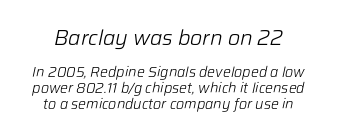
The earlier block is typeset at a bigger size than the later block. These lines were composed using italics. Successive baselines arrive quickly, one right under another. Glance below the letters and you will spot only blank space. If you folded the block vertically in half, each line would mirror itself in length. Weight: regular or lighter.
